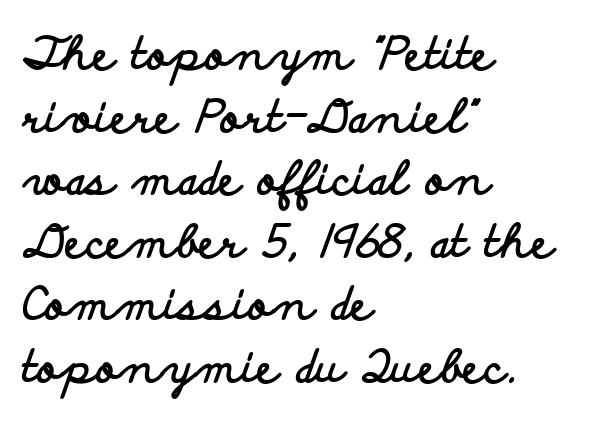
The image shows 45 px bold, wide sans-serif type; set left-aligned, normal line spacing (1.39x), normal letter spacing, not underlined; low stroke contrast and a small x-height.
